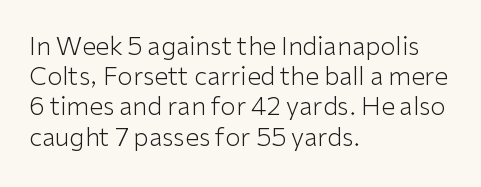
Q: Is the text bold? A: No.
Q: Is the text italic (slanted)? A: No, it is upright.
Q: Is the text underlined? A: No.
Q: How is the paragraph aligned? A: Left-aligned.
Q: Is the spacing between letters normal or unusually wide? A: Normal.
